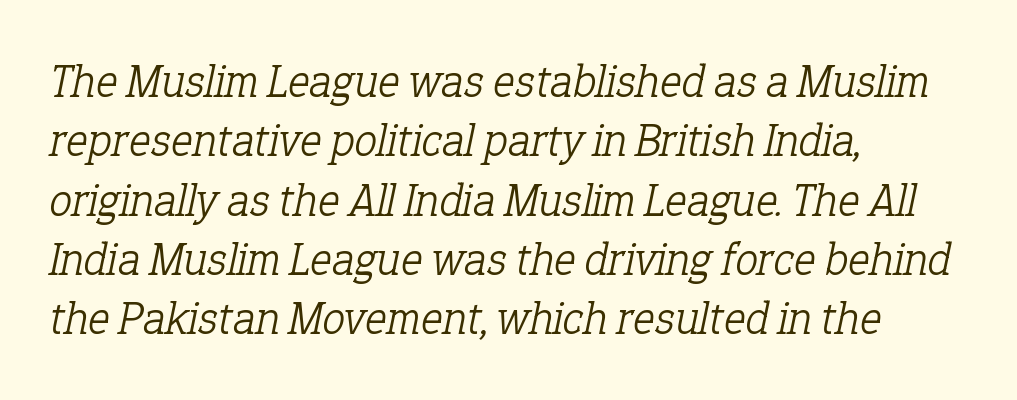
Ink coverage per letter is moderate at most. The glyphs in this specimen are seriffed. The passage shown is typed in a proportional face where columns would drift. These lines keep a tight, regular rhythm from letter to letter. In terms of posture, this sample is oblique.
